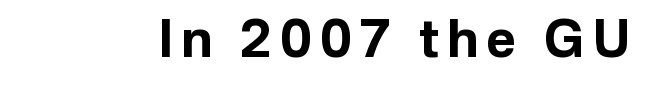
Q: Is the text bold? A: Yes.
Q: Is the text italic (slanted)? A: No, it is upright.
Q: Is the typeface a serif or a sans-serif typeface? A: Sans-serif.
Q: Is the text underlined? A: No.
Q: Width (condensed, normal, or wide)? A: Normal.
Q: Stroke contrast? A: Low.
Q: x-height? A: Medium.
Q: Monospaced? A: No.
